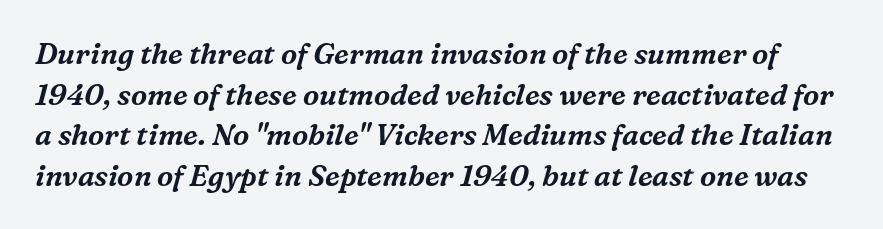
Q: Is the text italic (slanted)? A: Yes, it leans right by about 16 degrees.
Q: Is the typeface a serif or a sans-serif typeface? A: Serif.
Q: Is the text underlined? A: No.
Q: Is the spacing between letters normal or unusually wide? A: Normal.
Q: Is the spacing between lines tight, normal or loose? A: Normal.
Q: Width (condensed, normal, or wide)? A: Normal.
Q: Stroke contrast? A: Medium.
Q: x-height? A: Medium.
Q: Monospaced? A: No.
